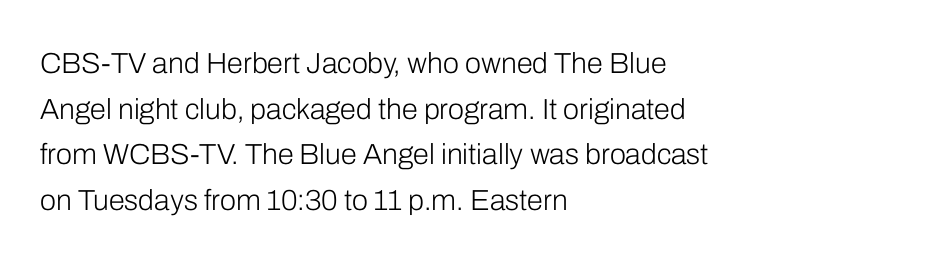
Q: Is the text bold? A: No.
Q: Is the text italic (slanted)? A: No, it is upright.
Q: Is the typeface a serif or a sans-serif typeface? A: Sans-serif.
Q: Is the text underlined? A: No.
Q: How is the paragraph aligned? A: Left-aligned.
Q: Is the spacing between letters normal or unusually wide? A: Normal.
Q: Is the spacing between lines tight, normal or loose? A: Normal.
Q: Width (condensed, normal, or wide)? A: Normal.
Q: Stroke contrast? A: Low.
Q: x-height? A: Medium.
Q: Monospaced? A: No.
